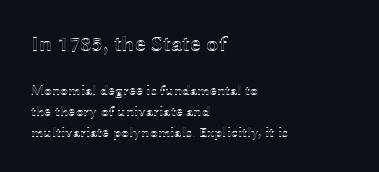
The image shows 22 px text type, upright; set left-aligned, normal line spacing (1.5x), normal letter spacing, not underlined; the first (top) block is 1.57x larger.
